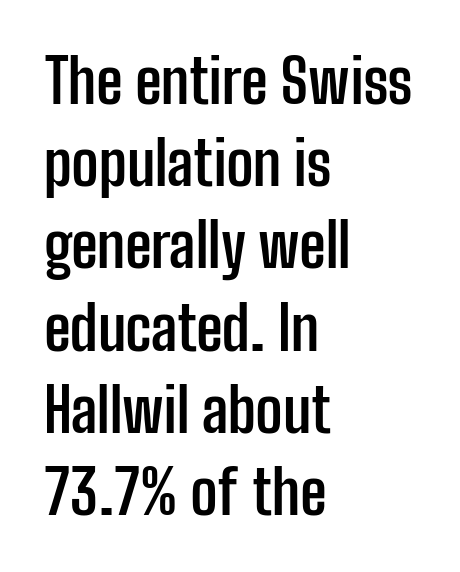
The text block is weighted toward the left margin, trailing off unevenly rightward. These lines are composed in type without serifs. Looks like regular typesetting: each glyph gets only the width it needs. Normally led — the rows are evenly, conventionally spaced. Ascenders rise straight up at ninety degrees.
